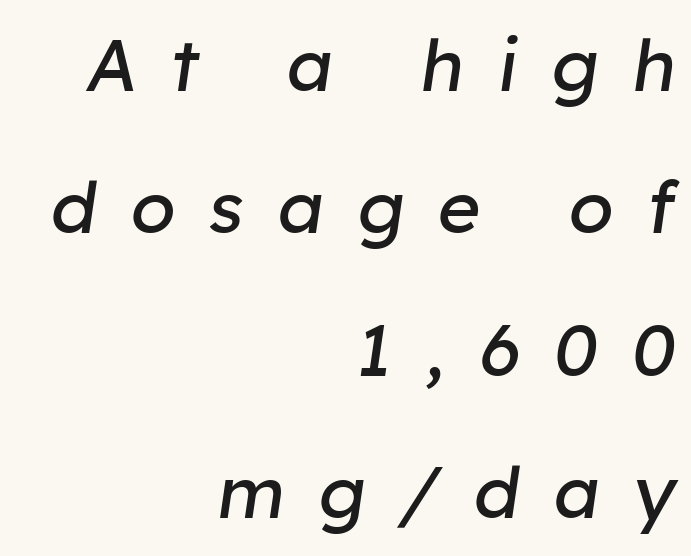
{"italic": "yes", "lean": "right", "slant_degrees": 8, "bold": "no", "weight": "regular", "width": "normal", "stroke_contrast": "low", "x_height": "medium", "monospaced": "no", "underline": "no", "align": "right", "line_spacing": "loose", "line_spacing_ratio": 1.95, "letter_spacing": "wide", "letter_spacing_em": 0.46, "glyph_px": 73}
